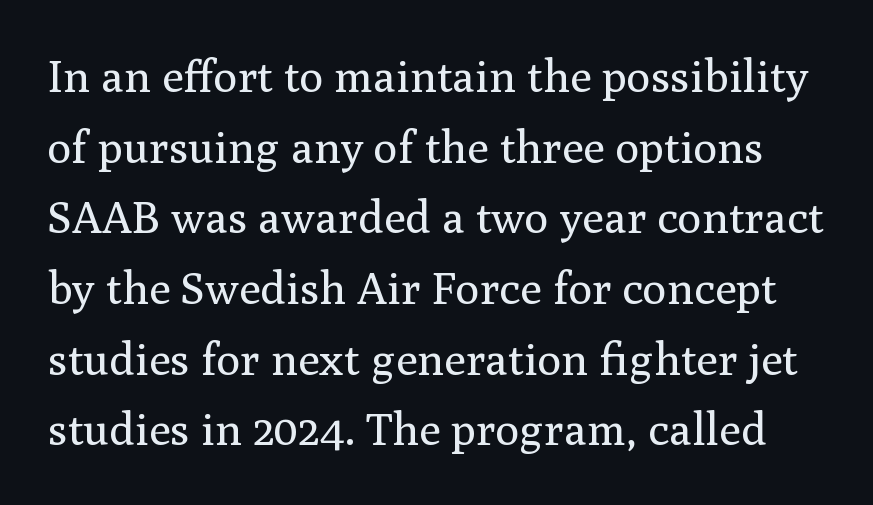
{"serif": "yes", "italic": "no", "bold": "no", "weight": "regular", "width": "normal", "stroke_contrast": "medium", "x_height": "medium", "monospaced": "no", "underline": "no", "line_spacing": "normal", "line_spacing_ratio": 1.57, "letter_spacing": "normal", "letter_spacing_em": 0.0, "glyph_px": 45}
